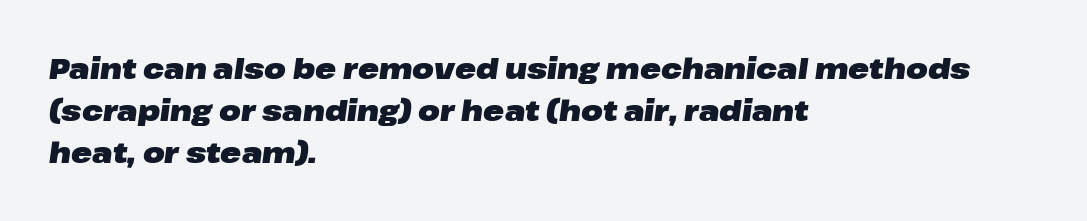
Q: Is the text bold? A: Yes.
Q: Is the text italic (slanted)? A: Yes, it leans right by about 8 degrees.
Q: Is the text underlined? A: No.
Q: How is the paragraph aligned? A: Left-aligned.
Q: Is the spacing between letters normal or unusually wide? A: Normal.
Q: Is the spacing between lines tight, normal or loose? A: Normal.
Q: Width (condensed, normal, or wide)? A: Wide.
Q: Stroke contrast? A: Low.
Q: x-height? A: Medium.
Q: Monospaced? A: No.
